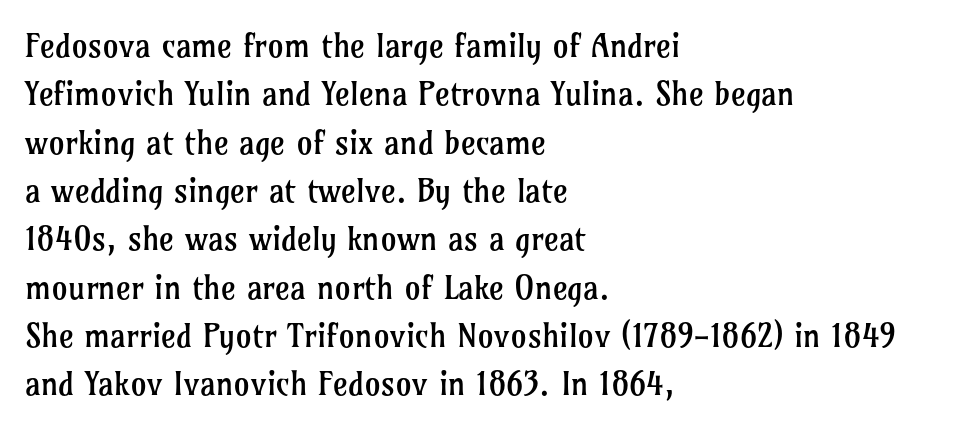
These lines are set flush left with a ragged right edge. How would I describe the line gaps? Plain and ordinary. Compared with a typical body face, this is equally light or lighter still. If you drew a line through each stem, it would be perfectly vertical. Look at the tracking — it's just the regular setting, nothing added. Decoration check: the copy has no underline.
